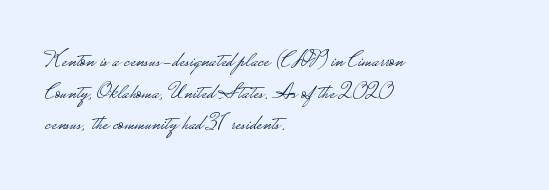
Q: Is the text bold? A: No.
Q: Is the text italic (slanted)? A: Yes.
Q: Is the text underlined? A: No.
Q: How is the paragraph aligned? A: Left-aligned.
Q: Is the spacing between letters normal or unusually wide? A: Normal.
Q: Is the spacing between lines tight, normal or loose? A: Normal.
